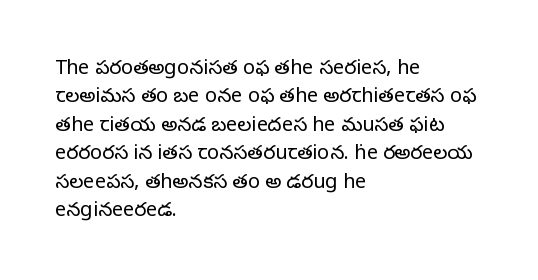
Q: Is the text bold? A: No.
Q: Is the text italic (slanted)? A: No, it is upright.
Q: Is the text underlined? A: No.
Q: How is the paragraph aligned? A: Left-aligned.
Q: Is the spacing between letters normal or unusually wide? A: Normal.
Q: Is the spacing between lines tight, normal or loose? A: Normal.
